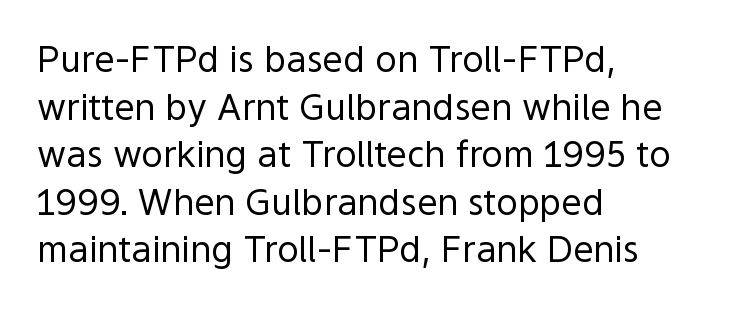
{"serif": "no", "italic": "no", "bold": "no", "weight": "regular", "width": "normal", "x_height": "medium", "monospaced": "no", "underline": "no", "align": "left", "line_spacing": "normal", "line_spacing_ratio": 1.32, "letter_spacing": "normal", "letter_spacing_em": 0.0, "glyph_px": 36}
